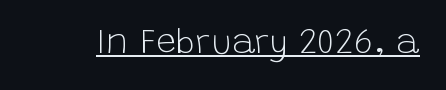
Nothing sits at the stroke ends, so this counts as sans-serif. Character widths vary here, with narrow letters taking less room than wide ones. Nothing unusual about the tracking: characters are spaced as the font intends. Compared with a typical body face, this is equally light or lighter still.
